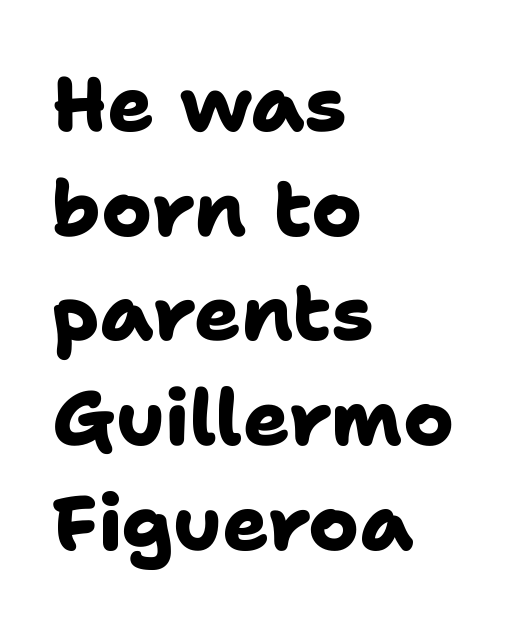
This sample has the flowing, uneven cadence of proportional lettering. I'd describe the lettering as bold — thick and assertive. In terms of letterspacing, this is plain default setting. Each row of text sits above clean, open space.
